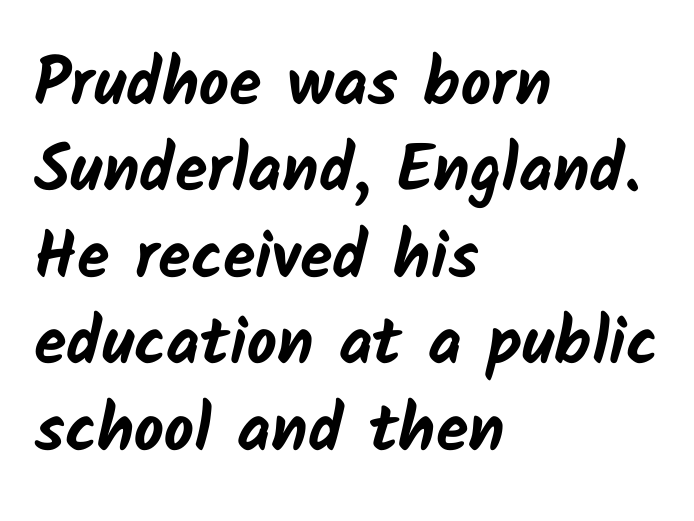
The image shows 66 px bold sans-serif type; set left-aligned, normal line spacing (1.31x), normal letter spacing, not underlined; low stroke contrast and a medium x-height.
